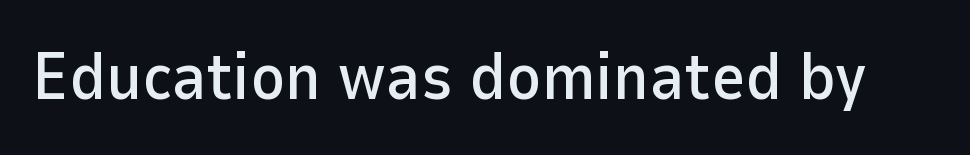
The image shows 66 px sans-serif type, upright; set normal letter spacing, not underlined; low stroke contrast and a medium x-height.
